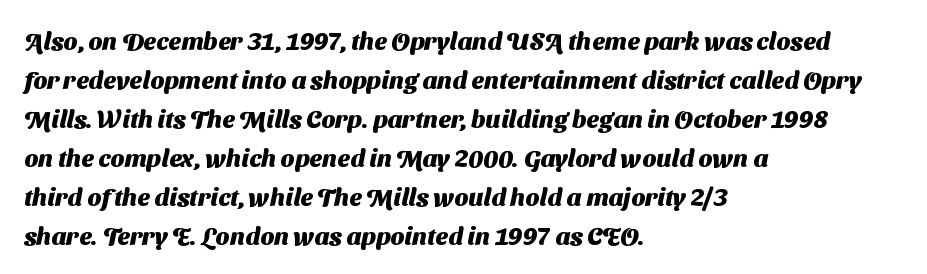
{"bold": "yes", "underline": "no", "align": "left", "line_spacing": "normal", "line_spacing_ratio": 1.56, "letter_spacing": "normal", "letter_spacing_em": 0.0, "glyph_px": 25}
